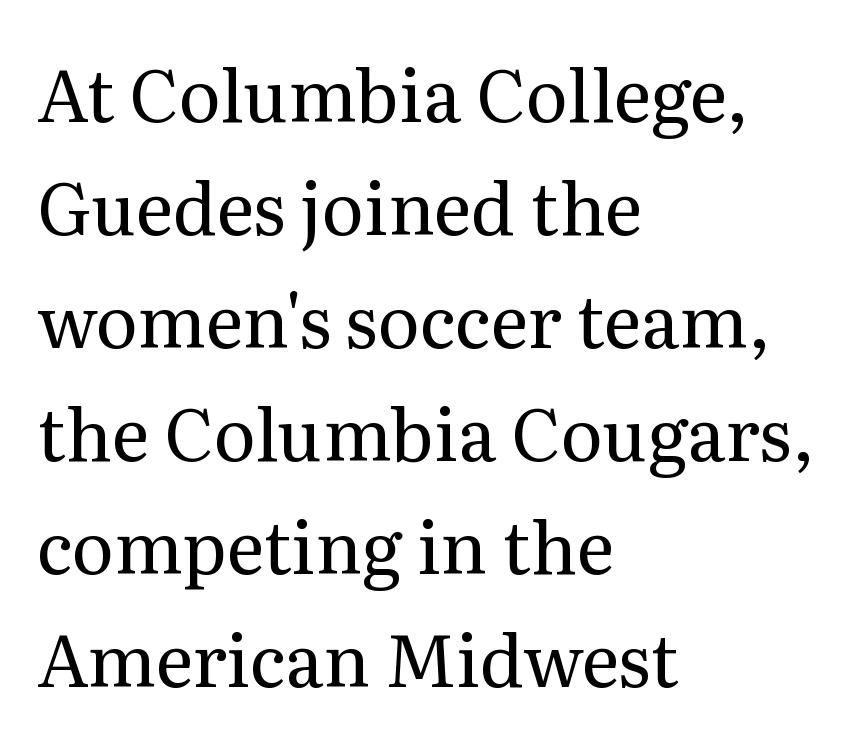
The foot of each line stays bare and open. Each letter keeps its own natural width here, so spacing adapts to shape. Horizontal alignment here is leftward, the default for most running prose. What's the leading like? Ordinary, nothing unusual.
